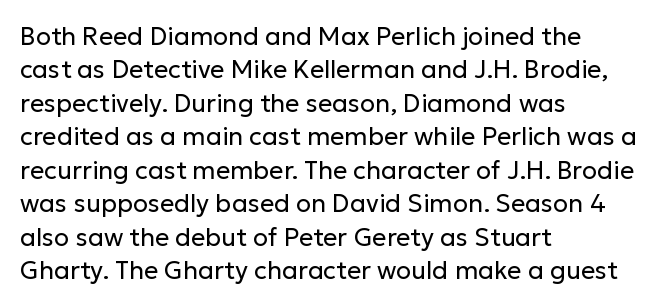
Q: Is the text bold? A: No.
Q: Is the text italic (slanted)? A: No, it is upright.
Q: Is the text underlined? A: No.
Q: How is the paragraph aligned? A: Left-aligned.
Q: Is the spacing between letters normal or unusually wide? A: Normal.
Q: Is the spacing between lines tight, normal or loose? A: Normal.
